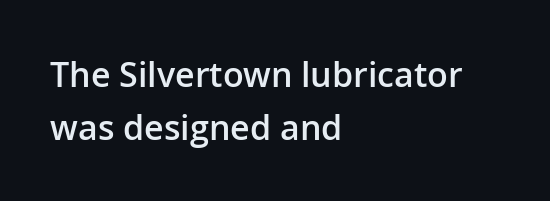
The image shows 34 px semibold sans-serif type, upright; set left-aligned, normal line spacing (1.57x), normal letter spacing, not underlined; low stroke contrast and a medium x-height.
